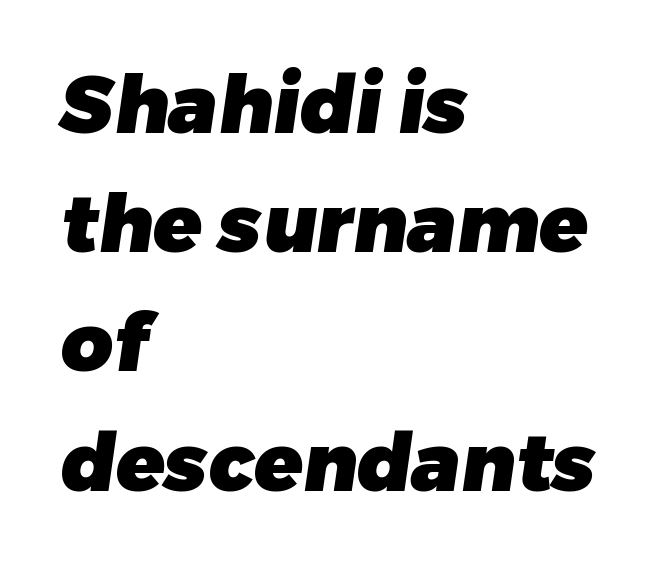
The image shows 80 px heavy sans-serif type; set left-aligned, normal line spacing (1.49x), normal letter spacing, not underlined; low stroke contrast and a medium x-height.
